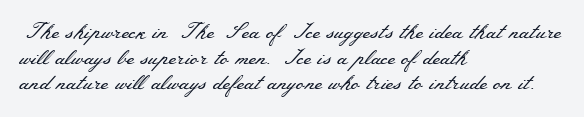
Q: Is the text bold? A: No.
Q: Is the text italic (slanted)? A: Yes.
Q: Is the text underlined? A: No.
Q: How is the paragraph aligned? A: Left-aligned.
Q: Is the spacing between letters normal or unusually wide? A: Normal.
